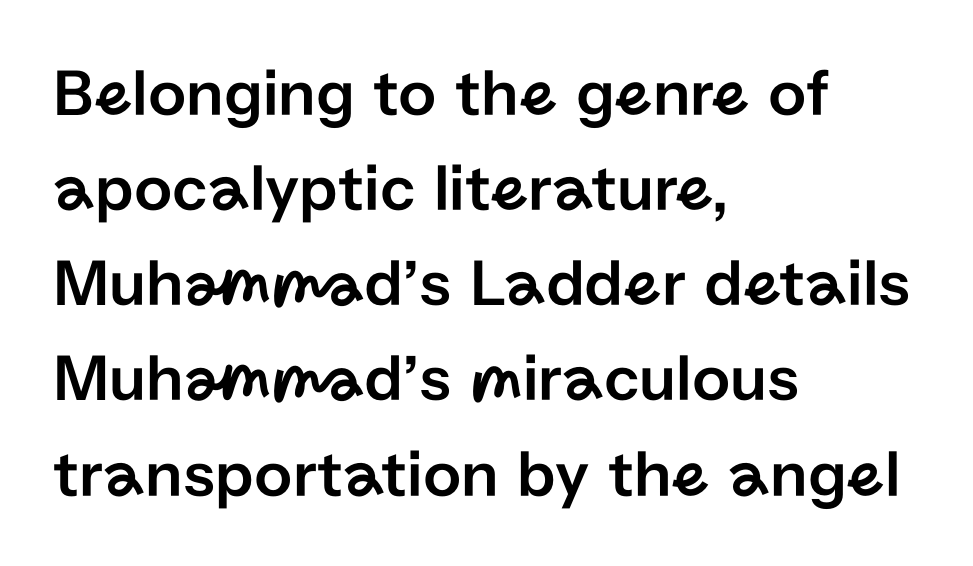
Q: Is the text italic (slanted)? A: No, it is upright.
Q: Is the typeface a serif or a sans-serif typeface? A: Sans-serif.
Q: Is the text underlined? A: No.
Q: How is the paragraph aligned? A: Left-aligned.
Q: Is the spacing between letters normal or unusually wide? A: Normal.
Q: Is the spacing between lines tight, normal or loose? A: Normal.
Q: Width (condensed, normal, or wide)? A: Normal.
Q: Stroke contrast? A: Low.
Q: x-height? A: Medium.
Q: Monospaced? A: No.
